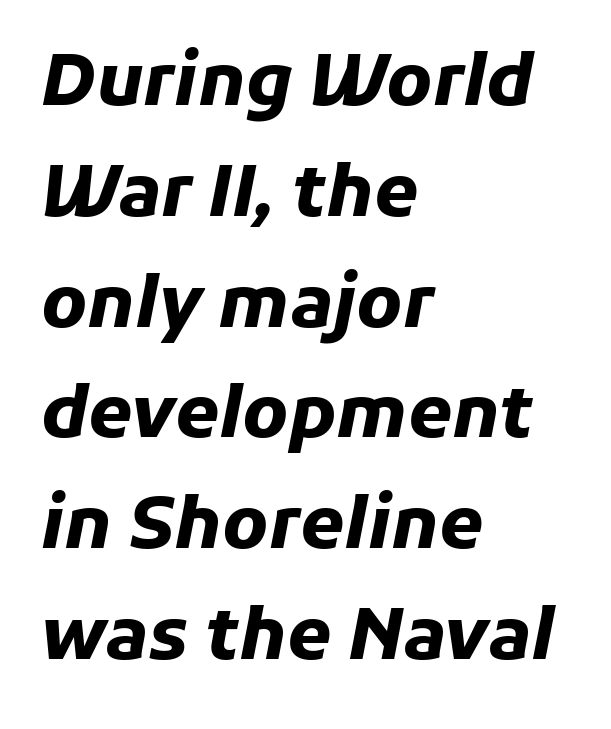
The strip under each line holds only bare page. Here the glyphs are tracked normally, forming tight word shapes. Proportional: the letters do not fall into vertical columns. A typesetter would mark this as italic. The passage shown is emphatically bold.
